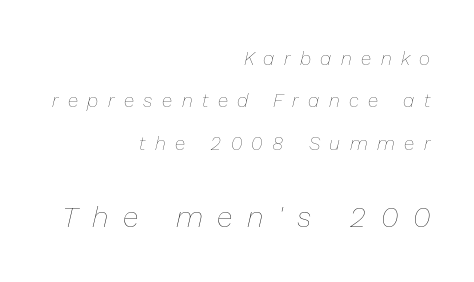
{"italic": "yes", "lean": "right", "slant_degrees": 13, "bold": "no", "weight": "thin", "width": "normal", "stroke_contrast": "low", "x_height": "medium", "monospaced": "no", "underline": "no", "align": "right", "line_spacing": "loose", "line_spacing_ratio": 2.23, "letter_spacing": "wide", "letter_spacing_em": 0.5, "larger_block": "second", "size_ratio": 1.53, "glyph_px": 29}
